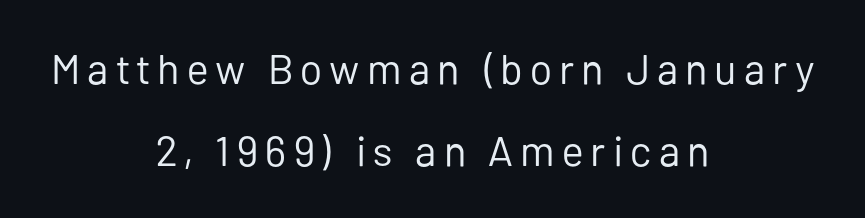
{"serif": "no", "italic": "no", "bold": "no", "weight": "regular", "width": "normal", "stroke_contrast": "low", "x_height": "medium", "monospaced": "no", "underline": "no", "align": "center", "line_spacing": "loose", "line_spacing_ratio": 1.96, "glyph_px": 42}
